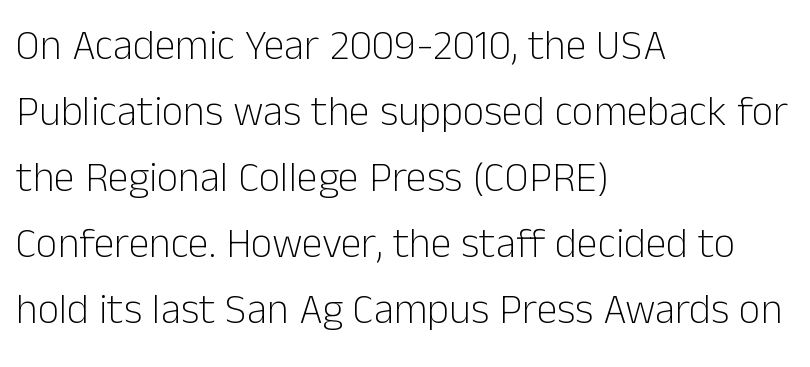
{"serif": "no", "italic": "no", "bold": "no", "weight": "light", "width": "normal", "stroke_contrast": "low", "x_height": "medium", "monospaced": "no", "underline": "no", "align": "left", "line_spacing": "normal", "line_spacing_ratio": 1.57, "letter_spacing": "normal", "letter_spacing_em": 0.0, "glyph_px": 42}
